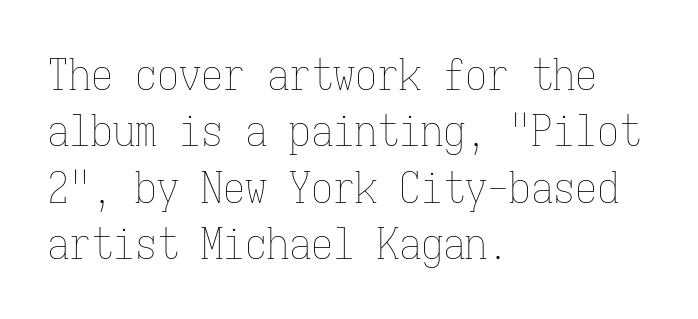
Q: Is the text bold? A: No.
Q: Is the text italic (slanted)? A: No, it is upright.
Q: Is the text underlined? A: No.
Q: How is the paragraph aligned? A: Left-aligned.
Q: Is the spacing between letters normal or unusually wide? A: Normal.
Q: Is the spacing between lines tight, normal or loose? A: Normal.
Q: Width (condensed, normal, or wide)? A: Condensed.
Q: Stroke contrast? A: Low.
Q: x-height? A: Medium.
Q: Monospaced? A: Yes.
